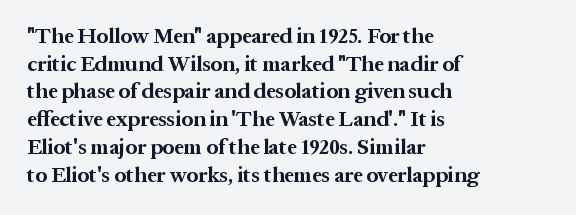
The image shows 21 px bold type, upright; set left-aligned, normal line spacing (1.32x), normal letter spacing, not underlined.
